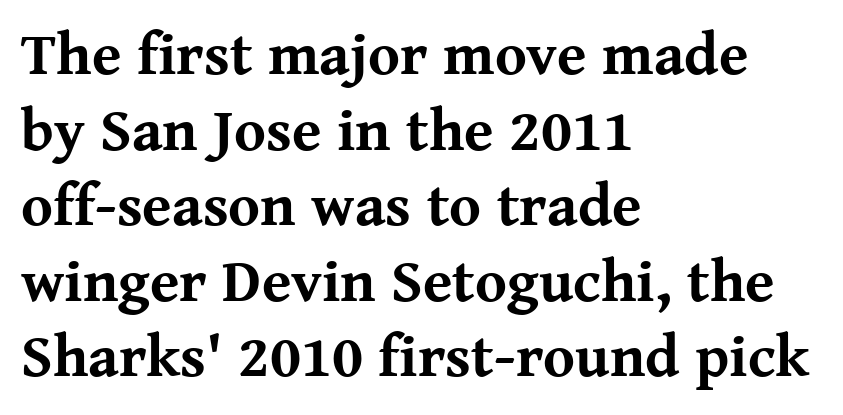
The image shows 60 px bold serif type, upright; set left-aligned, normal line spacing (1.26x), normal letter spacing, not underlined; medium stroke contrast and a medium x-height.
